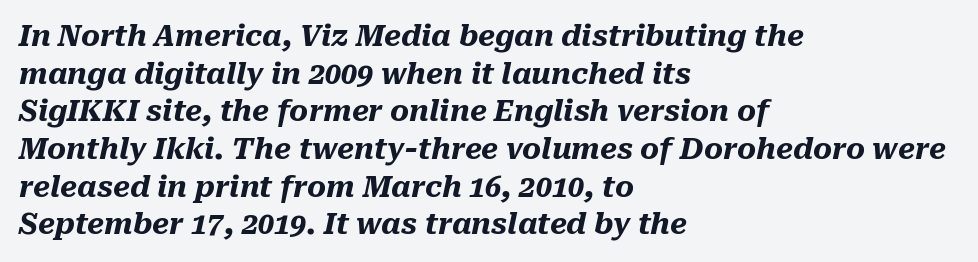
Short note: letters normally spaced. Think of a printed novel: that variable character pitch is what you see here. The axis of the letterforms is tilted away from vertical. This is heavy type, rendered in bold. Reading down the column, the eye jumps a familiar distance to each next line. These lines stack with their left ends in a neat column.
